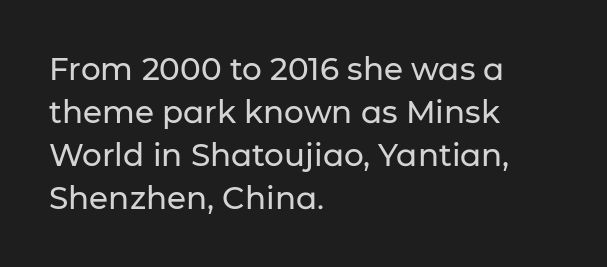
{"serif": "no", "italic": "no", "width": "normal", "stroke_contrast": "low", "x_height": "medium", "monospaced": "no", "underline": "no", "align": "left", "line_spacing": "normal", "line_spacing_ratio": 1.39, "letter_spacing": "normal", "letter_spacing_em": 0.0, "glyph_px": 31}
